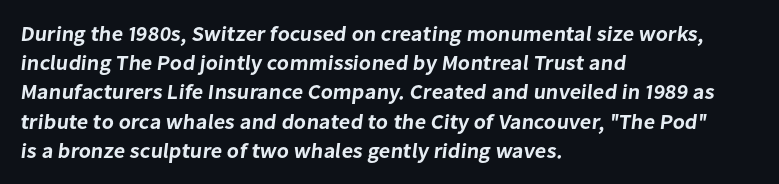
Q: Is the text underlined? A: No.
Q: How is the paragraph aligned? A: Left-aligned.
Q: Is the spacing between letters normal or unusually wide? A: Normal.
Q: Is the spacing between lines tight, normal or loose? A: Normal.
